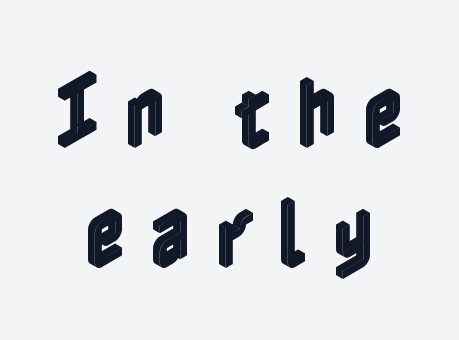
Q: Is the text italic (slanted)? A: No, it is upright.
Q: Is the text underlined? A: No.
Q: How is the paragraph aligned? A: Centered.
Q: Is the spacing between letters normal or unusually wide? A: Unusually wide.
Q: Is the spacing between lines tight, normal or loose? A: Normal.
Q: Width (condensed, normal, or wide)? A: Condensed.
Q: x-height? A: Medium.
